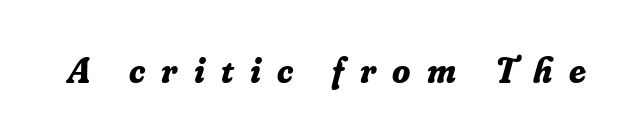
The glyphs are unaccompanied by any horizontal stroke below them. Looks like regular typesetting: each glyph gets only the width it needs. How are the letters spaced? Widely, with obvious added tracking. Classification — serif. Notice how the stems are inclined rather than vertical — that's the hallmark of italics.
